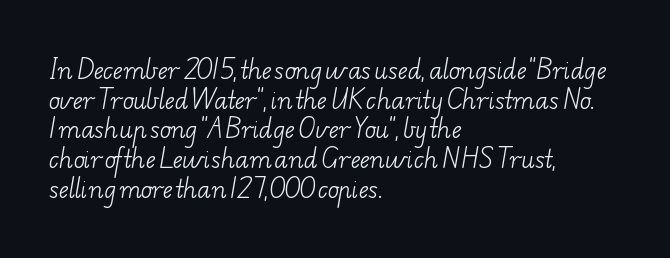
{"bold": "no", "underline": "no", "align": "left", "line_spacing": "normal", "line_spacing_ratio": 1.29, "letter_spacing": "normal", "letter_spacing_em": 0.0, "glyph_px": 23}
